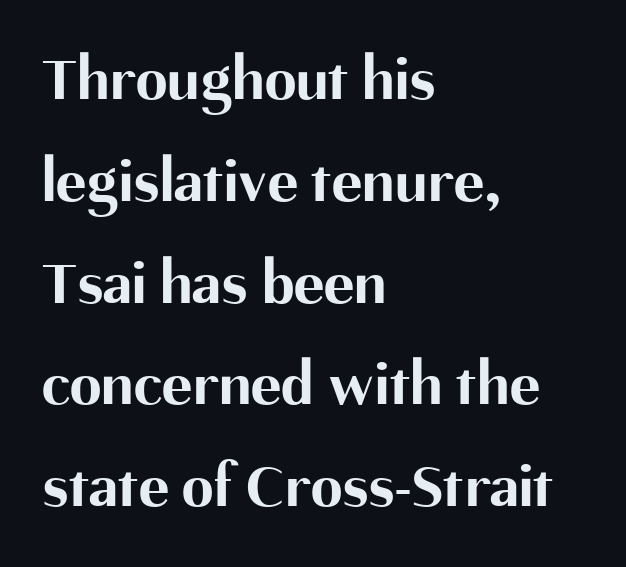
{"serif": "no", "italic": "no", "bold": "yes", "weight": "bold", "width": "normal", "stroke_contrast": "medium", "x_height": "medium", "monospaced": "no", "underline": "no", "align": "left", "line_spacing": "normal", "line_spacing_ratio": 1.59, "letter_spacing": "normal", "letter_spacing_em": 0.0, "glyph_px": 64}
